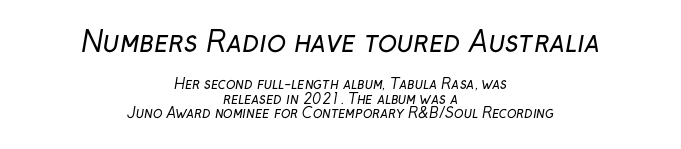
{"serif": "no", "bold": "no", "weight": "regular", "width": "normal", "stroke_contrast": "low", "x_height": "medium", "monospaced": "no", "underline": "no", "align": "center", "line_spacing": "tight", "line_spacing_ratio": 1.03, "letter_spacing": "normal", "letter_spacing_em": 0.0, "larger_block": "first", "size_ratio": 2.0, "glyph_px": 28}
